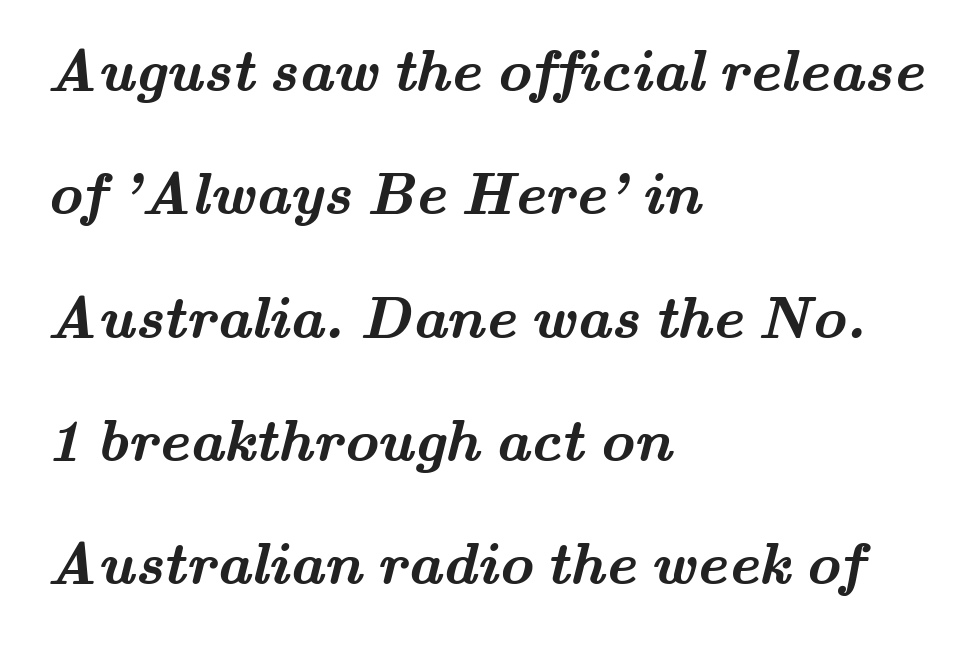
The image shows 59 px semibold, wide serif type; set left-aligned, loose line spacing (2.09x), normal letter spacing, not underlined; medium stroke contrast and a small x-height.
